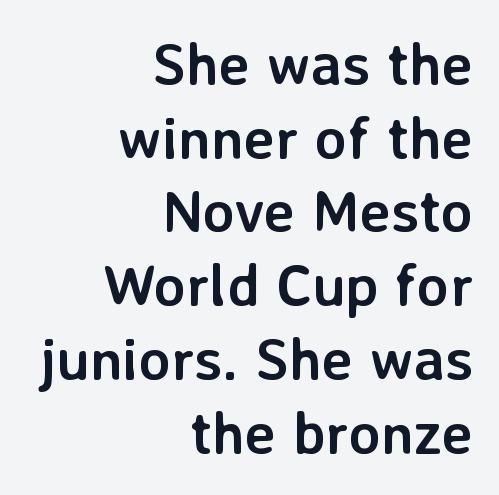
Heft: maximum for text — a bold. In terms of letterspacing, this is plain default setting. A normal amount of white space separates one row of letters from the next. This sample has the flowing, uneven cadence of proportional lettering. Descender tails drop into unmarked territory. Note: no serifs on the glyphs.
